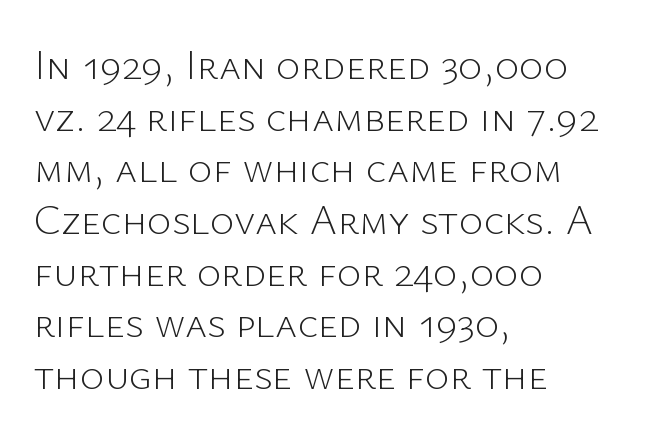
Q: Is the text bold? A: No.
Q: Is the text italic (slanted)? A: No, it is upright.
Q: Is the typeface a serif or a sans-serif typeface? A: Sans-serif.
Q: Is the text underlined? A: No.
Q: How is the paragraph aligned? A: Left-aligned.
Q: Is the spacing between letters normal or unusually wide? A: Normal.
Q: Width (condensed, normal, or wide)? A: Normal.
Q: Stroke contrast? A: Low.
Q: x-height? A: Medium.
Q: Monospaced? A: No.
